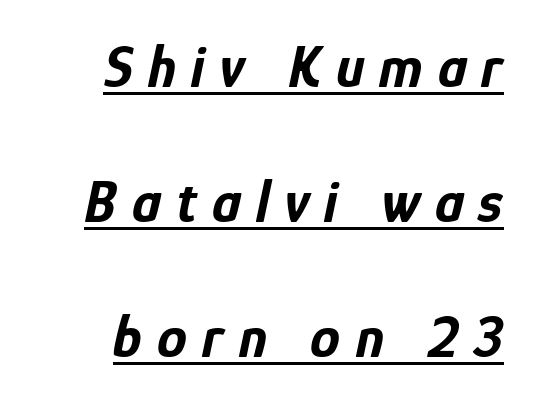
The typesetting leans heavy: a genuine bold. This sample uses an oblique cut, with every glyph tilted off the vertical. Line endings align vertically; line beginnings do not. Letter spacing: wide.
